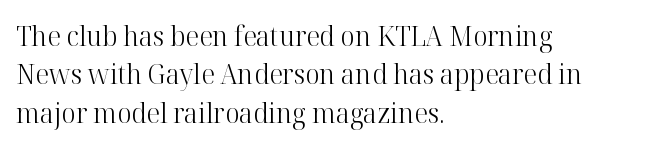
What kind of face is this? One with serifs. The letters stand upright; this is a roman face. Only glyphs here, with clear space below each row. Successive baselines arrive at the customary interval. Unbolded letterforms with no extra heft. Short and long lines alike share a common starting point at left.
